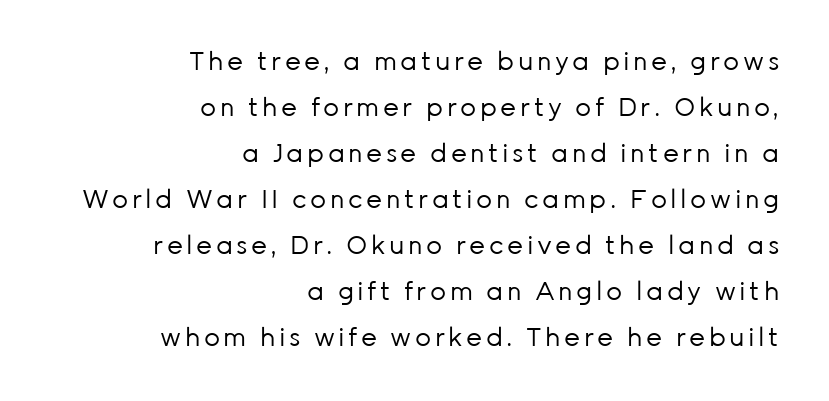
The image shows 25 px text type, upright; set right-aligned, line spacing 1.84x, not underlined.
